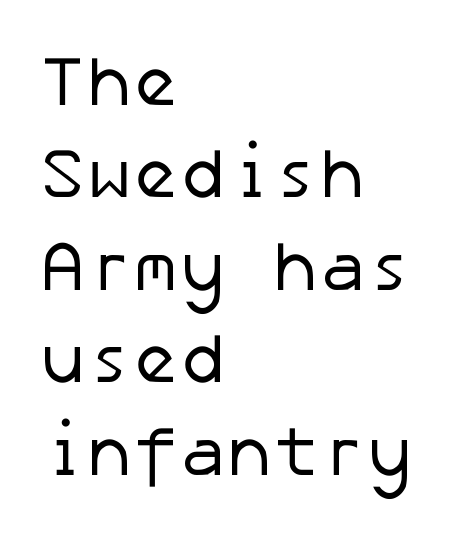
Q: Is the text bold? A: No.
Q: Is the typeface a serif or a sans-serif typeface? A: Sans-serif.
Q: Is the text underlined? A: No.
Q: How is the paragraph aligned? A: Left-aligned.
Q: Is the spacing between letters normal or unusually wide? A: Normal.
Q: Is the spacing between lines tight, normal or loose? A: Normal.
Q: Width (condensed, normal, or wide)? A: Normal.
Q: Stroke contrast? A: Low.
Q: x-height? A: Medium.
